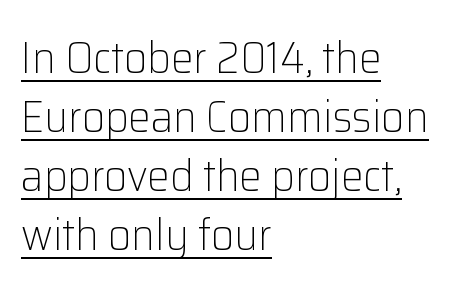
{"serif": "no", "italic": "no", "bold": "no", "weight": "light", "width": "normal", "stroke_contrast": "low", "x_height": "medium", "monospaced": "no", "underline": "yes", "align": "left", "line_spacing": "normal", "line_spacing_ratio": 1.31, "letter_spacing": "normal", "letter_spacing_em": 0.0, "glyph_px": 45}
